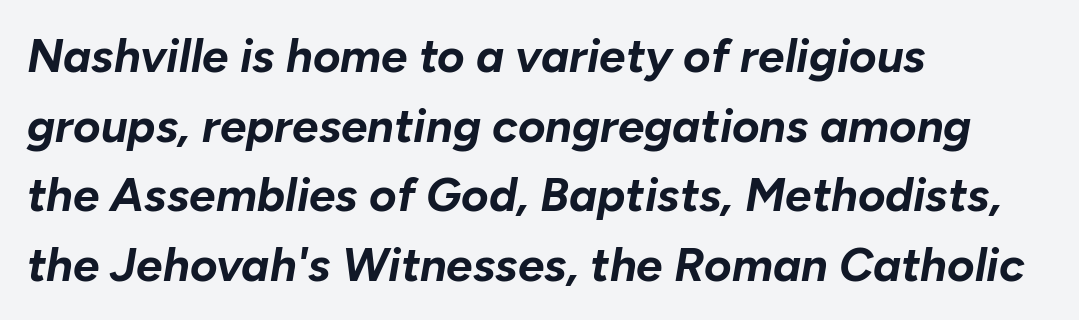
The image shows 47 px bold type, italic (leaning right); set left-aligned, normal line spacing (1.48x), normal letter spacing, not underlined; low stroke contrast and a medium x-height.
